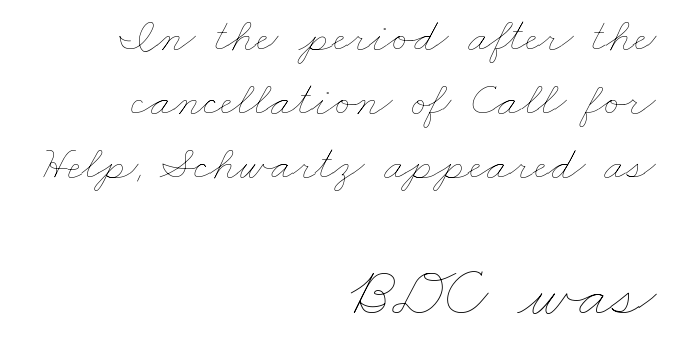
Proportional: the letters do not fall into vertical columns. This sample uses plain, unmodified letter spacing. The weight tops out at a normal text grade. The area under the type is left untouched.
